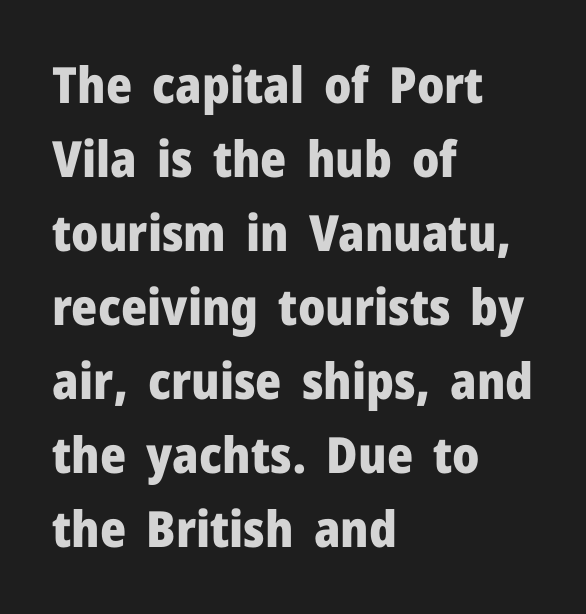
{"serif": "no", "italic": "no", "bold": "yes", "weight": "heavy", "width": "normal", "stroke_contrast": "low", "x_height": "medium", "monospaced": "no", "underline": "no", "align": "left", "line_spacing": "normal", "line_spacing_ratio": 1.48, "letter_spacing": "normal", "letter_spacing_em": 0.0, "glyph_px": 50}
